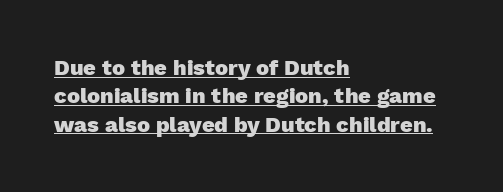
A rule runs beneath these lines of type. The paragraph has a hard left edge and a soft right edge. Inter-character spacing is left at the font's built-in metrics. Regular leading. The letters stand straight up with perfectly vertical stems.
